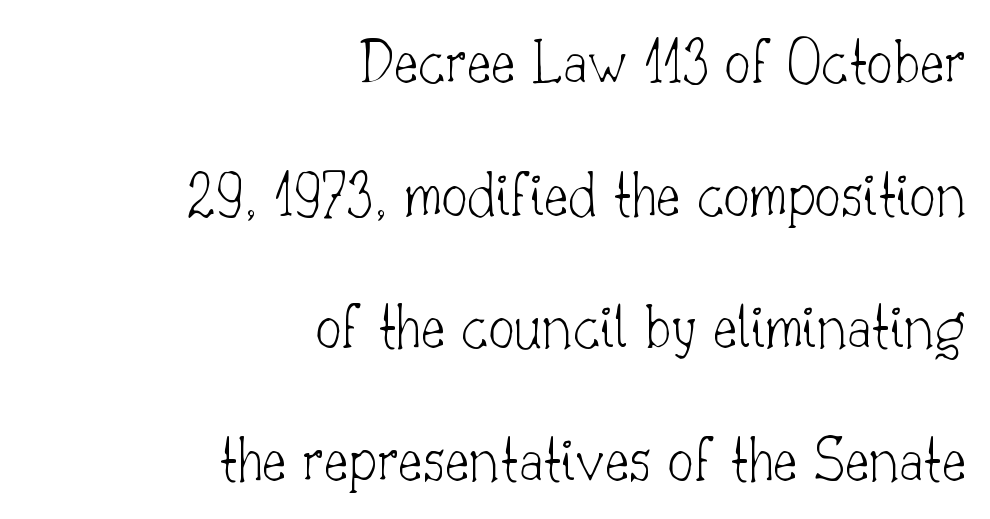
The image shows 65 px thin serif type, upright; set right-aligned, loose line spacing (2.04x), normal letter spacing, not underlined; low stroke contrast and a small x-height.
